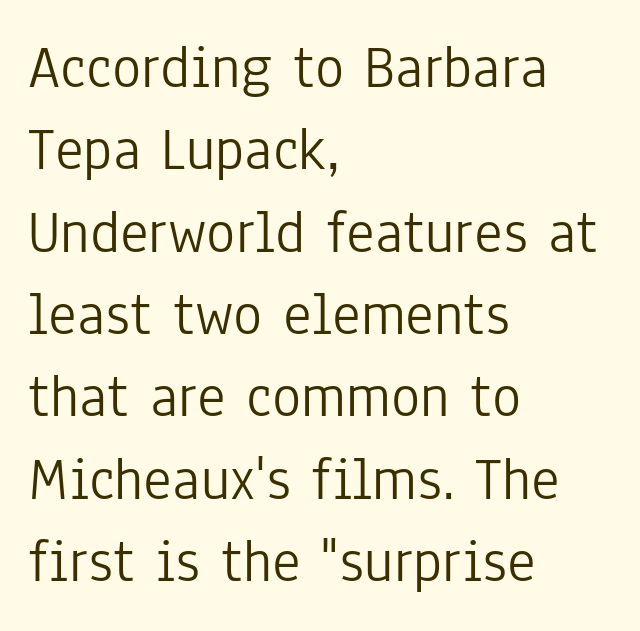
Q: Is the text bold? A: No.
Q: Is the text italic (slanted)? A: No, it is upright.
Q: Is the typeface a serif or a sans-serif typeface? A: Sans-serif.
Q: Is the text underlined? A: No.
Q: How is the paragraph aligned? A: Left-aligned.
Q: Is the spacing between letters normal or unusually wide? A: Normal.
Q: Is the spacing between lines tight, normal or loose? A: Normal.
Q: Width (condensed, normal, or wide)? A: Condensed.
Q: Stroke contrast? A: Low.
Q: x-height? A: Medium.
Q: Monospaced? A: No.
